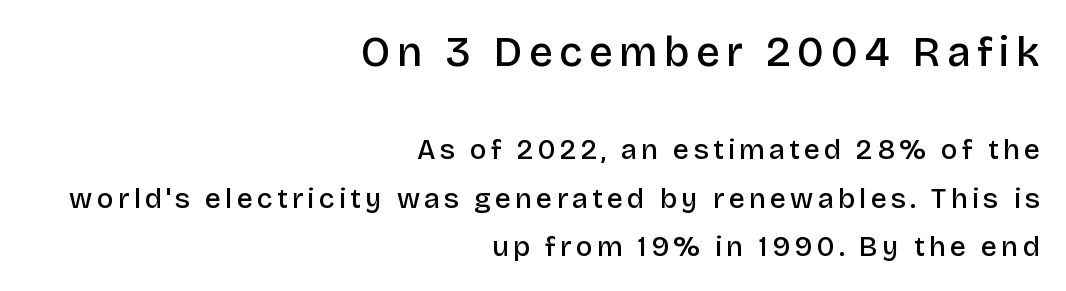
Q: Is the text bold? A: Semi-bold.
Q: Is the text italic (slanted)? A: No, it is upright.
Q: Is the typeface a serif or a sans-serif typeface? A: Sans-serif.
Q: Is the text underlined? A: No.
Q: How is the paragraph aligned? A: Right-aligned.
Q: Which block of text is set in a larger size, the first (top) or the second (bottom)? A: The first (top) one.
Q: Width (condensed, normal, or wide)? A: Normal.
Q: Stroke contrast? A: Low.
Q: x-height? A: Large.
Q: Monospaced? A: No.
